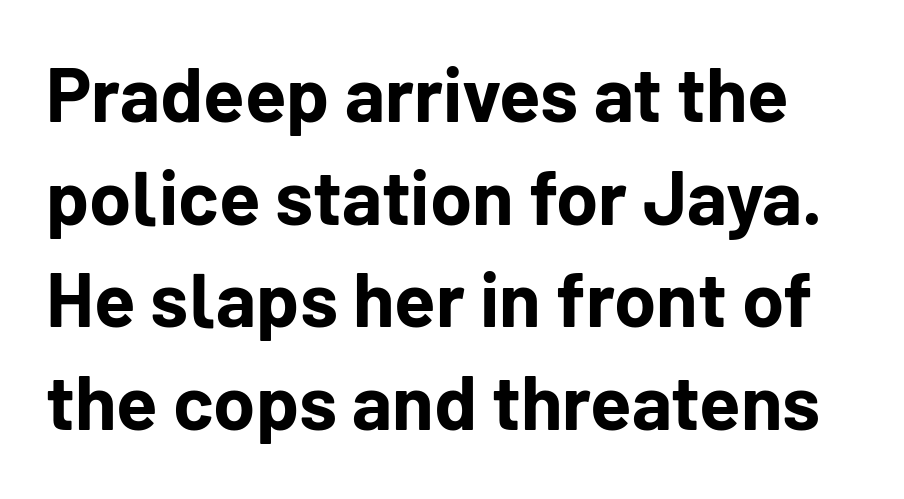
Q: Is the text bold? A: Yes.
Q: Is the text italic (slanted)? A: No, it is upright.
Q: Is the typeface a serif or a sans-serif typeface? A: Sans-serif.
Q: Is the text underlined? A: No.
Q: Is the spacing between letters normal or unusually wide? A: Normal.
Q: Is the spacing between lines tight, normal or loose? A: Normal.
Q: Width (condensed, normal, or wide)? A: Normal.
Q: Stroke contrast? A: Low.
Q: x-height? A: Medium.
Q: Monospaced? A: No.
